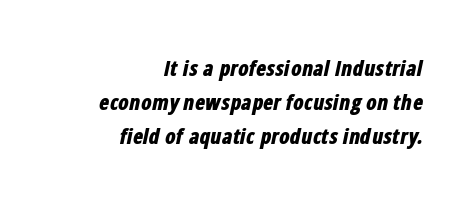
Q: Is the text bold? A: Yes.
Q: Is the text italic (slanted)? A: Yes, it leans right by about 12 degrees.
Q: Is the text underlined? A: No.
Q: How is the paragraph aligned? A: Right-aligned.
Q: Is the spacing between letters normal or unusually wide? A: Normal.
Q: Is the spacing between lines tight, normal or loose? A: Normal.
